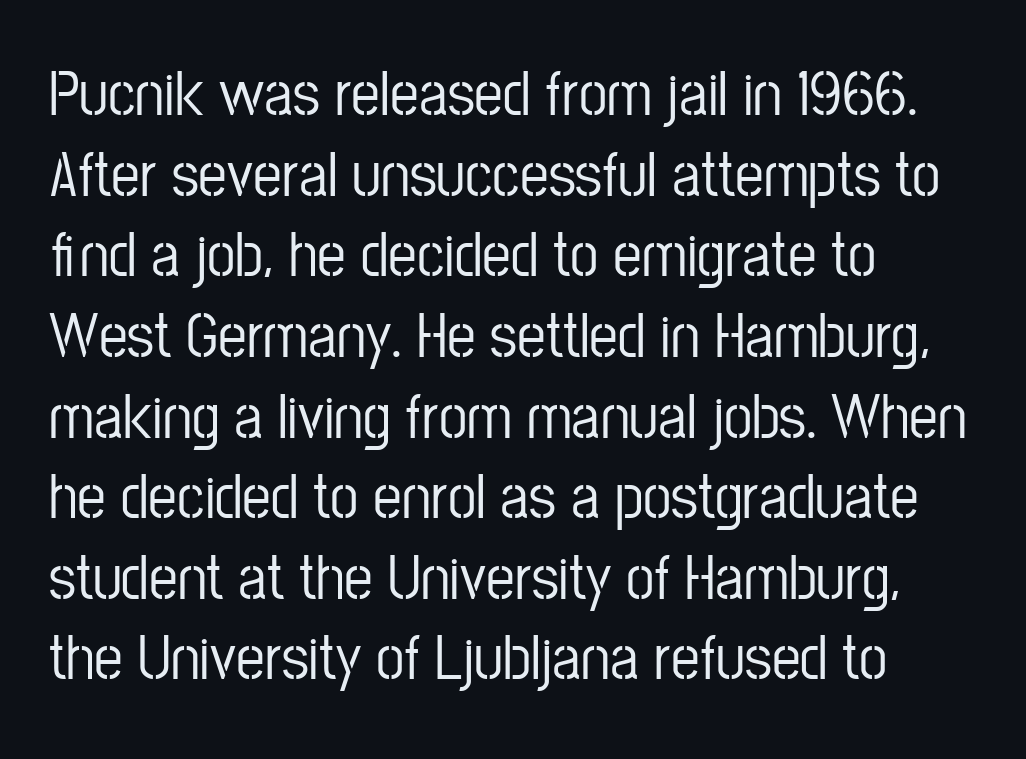
The image shows 64 px condensed sans-serif type, upright; set left-aligned, normal line spacing (1.26x), normal letter spacing, not underlined; low stroke contrast and a medium x-height.
